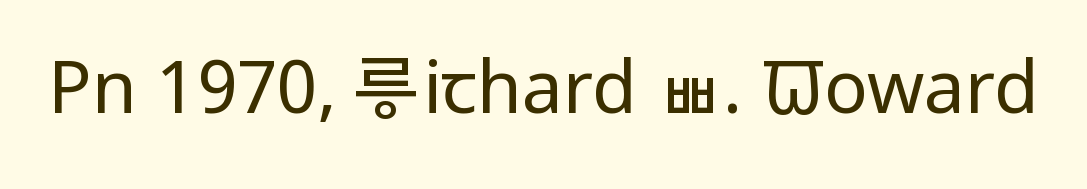
Q: Is the text bold? A: No.
Q: Is the text italic (slanted)? A: No, it is upright.
Q: Is the typeface a serif or a sans-serif typeface? A: Sans-serif.
Q: Is the text underlined? A: No.
Q: Is the spacing between letters normal or unusually wide? A: Normal.
Q: Width (condensed, normal, or wide)? A: Condensed.
Q: Stroke contrast? A: Low.
Q: x-height? A: Large.
Q: Monospaced? A: No.
